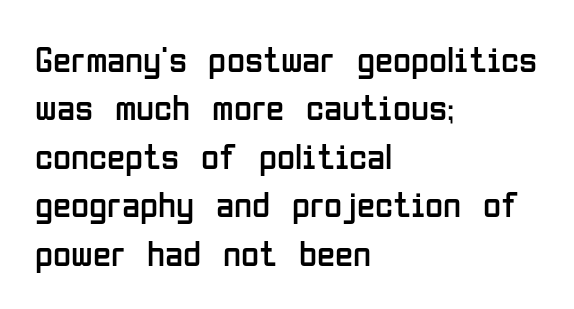
Each stroke keeps to a modest, everyday thickness or less. You could not count columns in this text — the font is proportionally spaced. The rag falls on the right side of this text block. No feet cap the strokes, marking this as sans-serif type.
